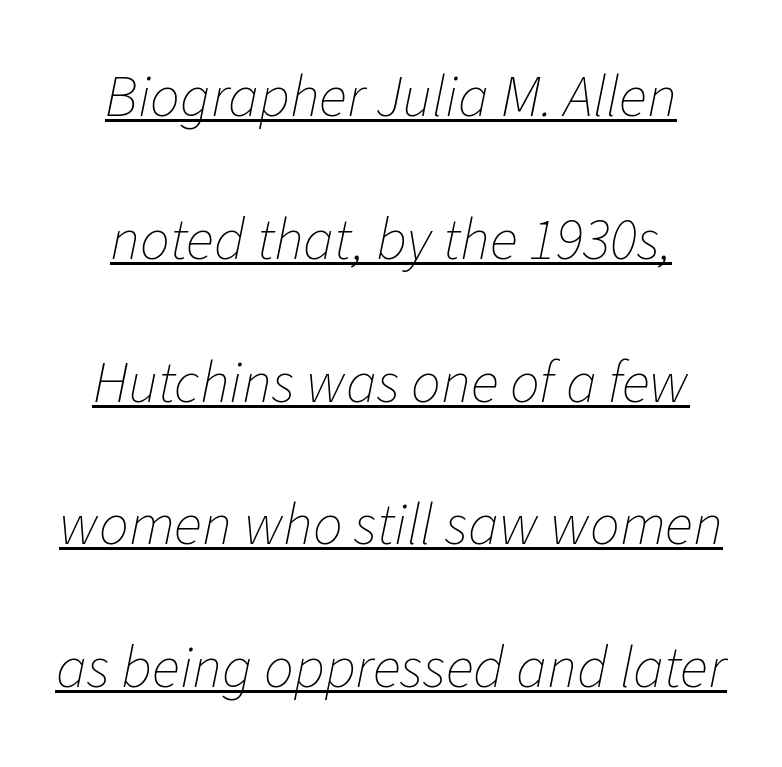
Q: Is the text bold? A: No.
Q: Is the text italic (slanted)? A: Yes, it leans right by about 11 degrees.
Q: Is the text underlined? A: Yes.
Q: Is the spacing between letters normal or unusually wide? A: Normal.
Q: Is the spacing between lines tight, normal or loose? A: Loose.
Q: Width (condensed, normal, or wide)? A: Normal.
Q: Stroke contrast? A: Low.
Q: x-height? A: Medium.
Q: Monospaced? A: No.
